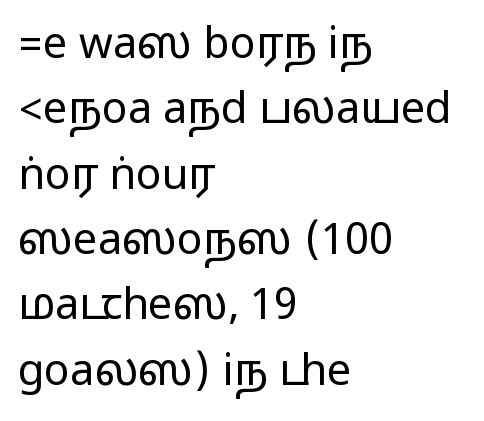
The image shows 43 px wide sans-serif type, upright; set left-aligned, normal line spacing (1.52x), normal letter spacing, not underlined; medium stroke contrast.
